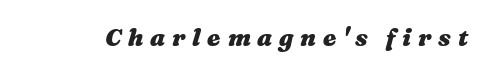
Weight: bold. The rendering inserts visible extra space after every character. A clean baseline with only descenders dipping below it. It's the slanting kind of type.
